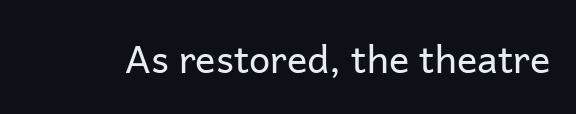
Font category for this specimen: sans-serif. On a weight scale, this lands at 450 or below. The line texture is even and compact thanks to regular tracking. Characters remain perfectly vertical along every line. Unmarked baselines from the first word to the last.
